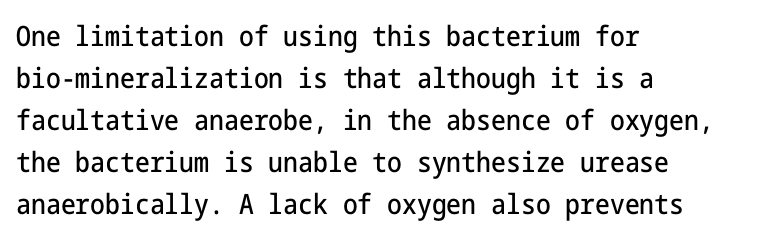
Q: Is the text italic (slanted)? A: No, it is upright.
Q: Is the typeface a serif or a sans-serif typeface? A: Sans-serif.
Q: Is the text underlined? A: No.
Q: How is the paragraph aligned? A: Left-aligned.
Q: Is the spacing between letters normal or unusually wide? A: Normal.
Q: Is the spacing between lines tight, normal or loose? A: Normal.
Q: Width (condensed, normal, or wide)? A: Condensed.
Q: Stroke contrast? A: Low.
Q: x-height? A: Medium.
